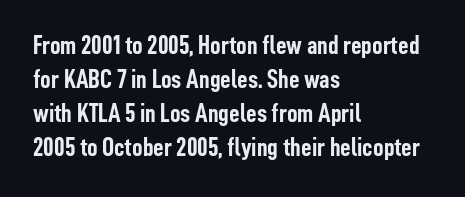
Q: Is the text bold? A: Yes.
Q: Is the text italic (slanted)? A: No, it is upright.
Q: Is the text underlined? A: No.
Q: How is the paragraph aligned? A: Left-aligned.
Q: Is the spacing between letters normal or unusually wide? A: Normal.
Q: Is the spacing between lines tight, normal or loose? A: Normal.
